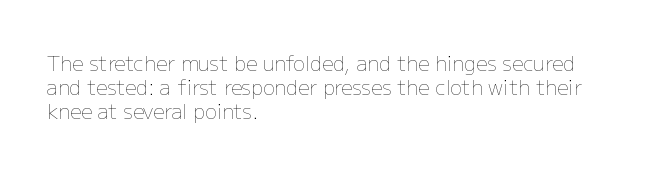
Q: Is the text bold? A: No.
Q: Is the text italic (slanted)? A: No, it is upright.
Q: Is the text underlined? A: No.
Q: How is the paragraph aligned? A: Left-aligned.
Q: Is the spacing between letters normal or unusually wide? A: Normal.
